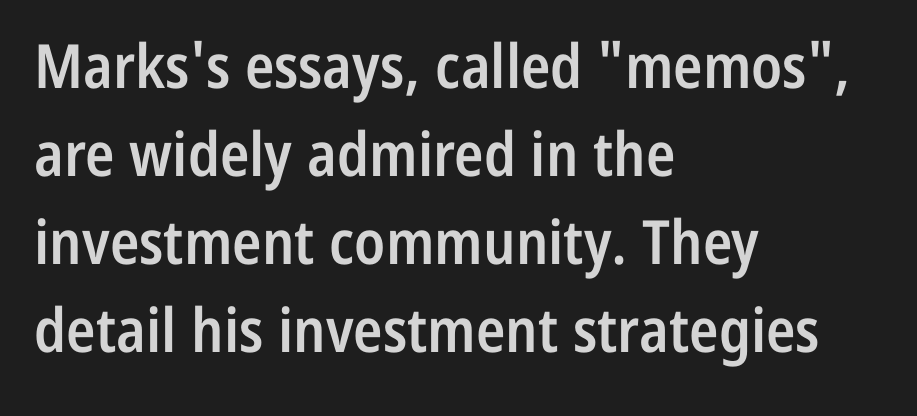
Q: Is the text bold? A: Semi-bold.
Q: Is the text italic (slanted)? A: No, it is upright.
Q: Is the typeface a serif or a sans-serif typeface? A: Sans-serif.
Q: Is the text underlined? A: No.
Q: How is the paragraph aligned? A: Left-aligned.
Q: Is the spacing between letters normal or unusually wide? A: Normal.
Q: Is the spacing between lines tight, normal or loose? A: Normal.
Q: Width (condensed, normal, or wide)? A: Condensed.
Q: Stroke contrast? A: Low.
Q: x-height? A: Medium.
Q: Monospaced? A: No.
